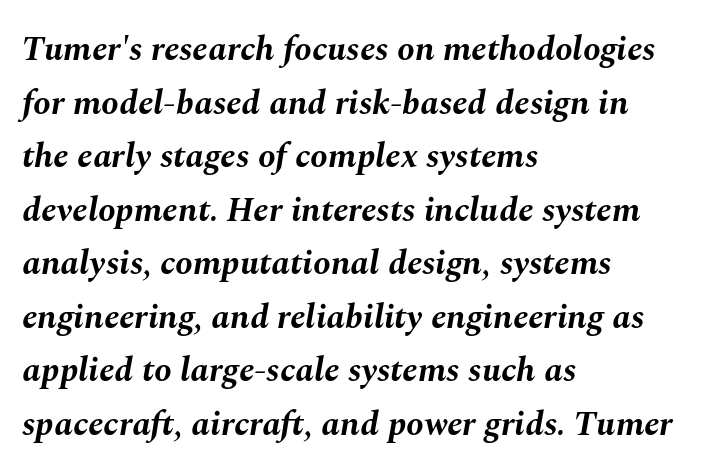
The image shows 35 px bold type, italic (leaning right); set left-aligned, normal line spacing (1.53x), normal letter spacing, not underlined; medium stroke contrast and a medium x-height.
